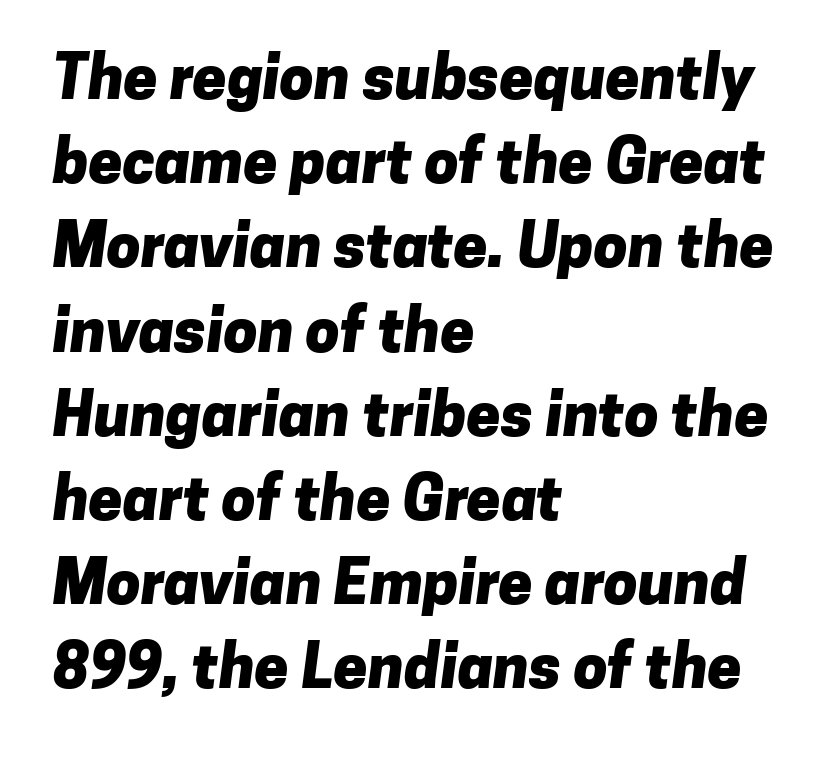
The type is set solid horizontally, with unmodified tracking. Proportional: the letters do not fall into vertical columns. The font family rendered here belongs to the sans-serif group. The foot of each line stays bare and open. One glance says typical: line gaps are just what's usual.
